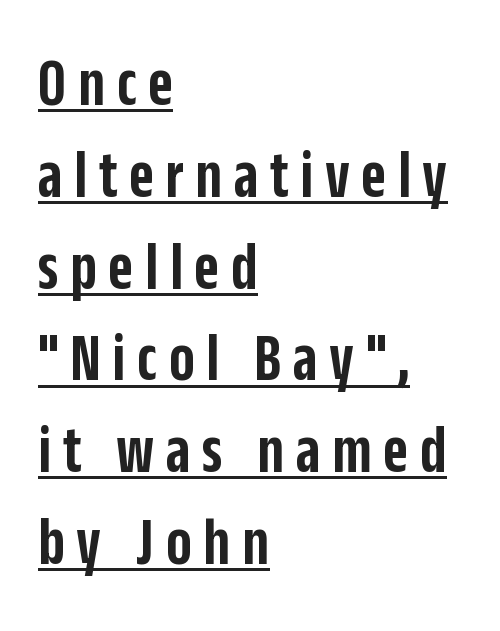
Q: Is the text bold? A: Semi-bold.
Q: Is the text italic (slanted)? A: No, it is upright.
Q: Is the typeface a serif or a sans-serif typeface? A: Sans-serif.
Q: Is the text underlined? A: Yes.
Q: How is the paragraph aligned? A: Left-aligned.
Q: Is the spacing between lines tight, normal or loose? A: Normal.
Q: Width (condensed, normal, or wide)? A: Condensed.
Q: Stroke contrast? A: Low.
Q: x-height? A: Large.
Q: Monospaced? A: No.
